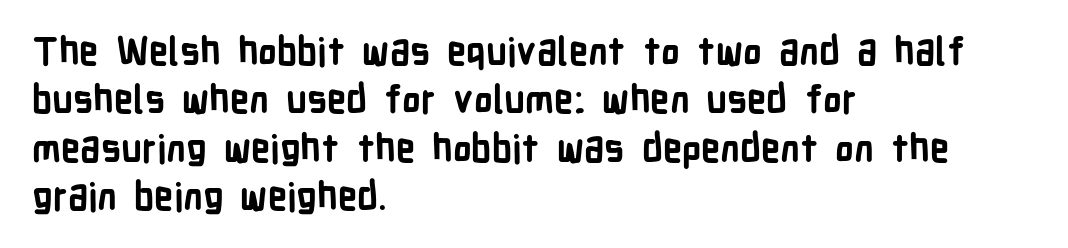
The image shows 38 px bold, condensed sans-serif type, upright; set left-aligned, normal line spacing (1.27x), normal letter spacing, not underlined; low stroke contrast and a medium x-height.
